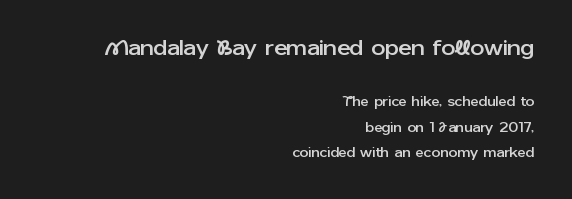
Nothing unusual about the tracking: characters are spaced as the font intends. The specimen reads as upright at a glance. Compare the two chunks: the upper has the greater cap height. The lines in this sample share a right terminus and differ only in where they begin. Anything drawn beneath the words? Only blank space.
